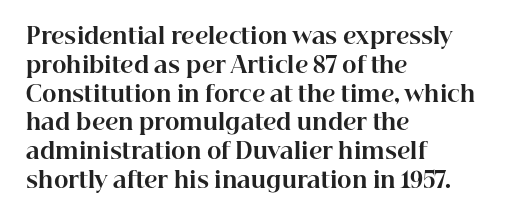
Q: Is the text bold? A: Yes.
Q: Is the text italic (slanted)? A: No, it is upright.
Q: Is the text underlined? A: No.
Q: How is the paragraph aligned? A: Left-aligned.
Q: Is the spacing between letters normal or unusually wide? A: Normal.
Q: Is the spacing between lines tight, normal or loose? A: Normal.
